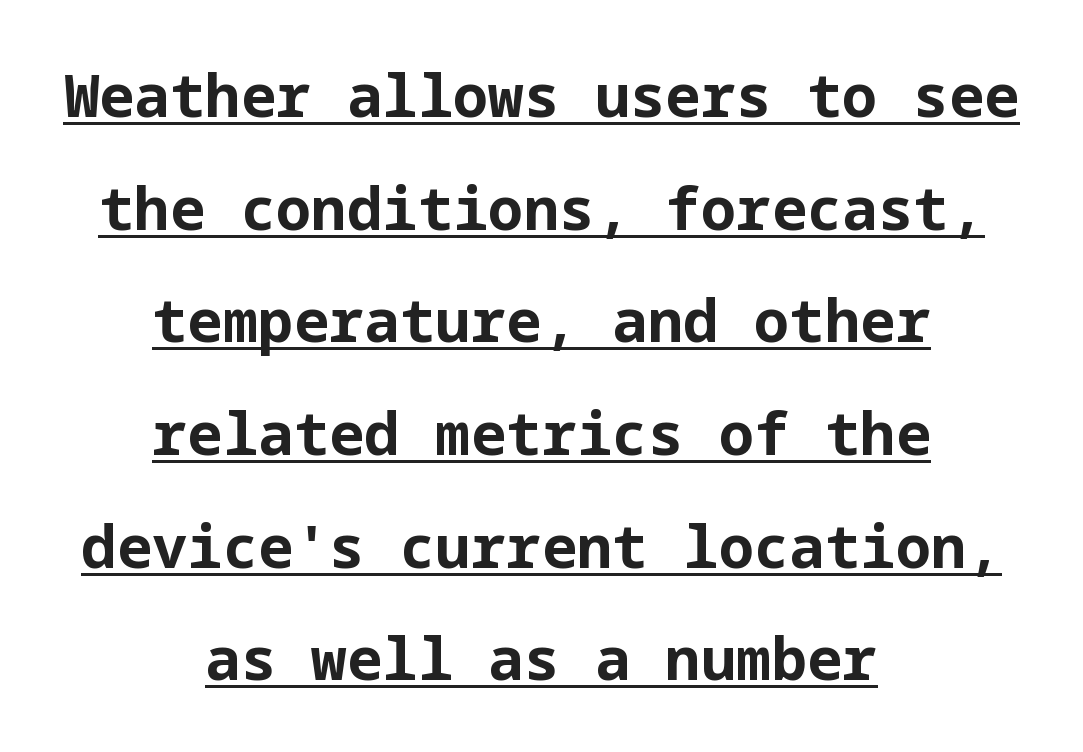
Q: Is the text bold? A: Yes.
Q: Is the text italic (slanted)? A: No, it is upright.
Q: Is the typeface a serif or a sans-serif typeface? A: Sans-serif.
Q: Is the text underlined? A: Yes.
Q: How is the paragraph aligned? A: Centered.
Q: Is the spacing between letters normal or unusually wide? A: Normal.
Q: Is the spacing between lines tight, normal or loose? A: Loose.
Q: Width (condensed, normal, or wide)? A: Normal.
Q: Stroke contrast? A: Low.
Q: x-height? A: Medium.
